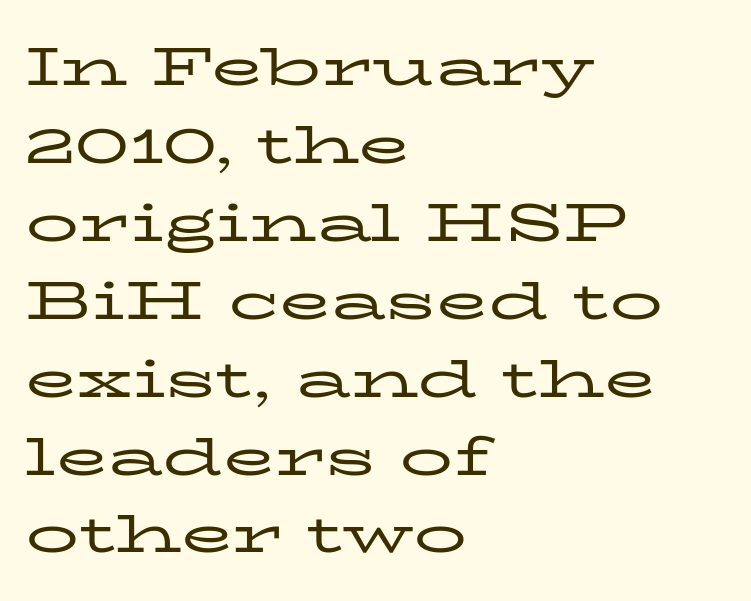
{"serif": "yes", "italic": "no", "bold": "no", "weight": "regular", "width": "wide", "stroke_contrast": "low", "x_height": "medium", "monospaced": "no", "underline": "no", "align": "left", "line_spacing": "normal", "line_spacing_ratio": 1.47, "letter_spacing": "normal", "letter_spacing_em": 0.0, "glyph_px": 53}
